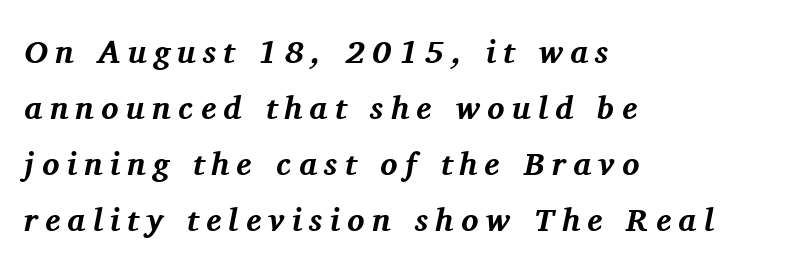
Q: Is the text bold? A: Yes.
Q: Is the text italic (slanted)? A: Yes, it leans right by about 11 degrees.
Q: Is the typeface a serif or a sans-serif typeface? A: Serif.
Q: Is the text underlined? A: No.
Q: How is the paragraph aligned? A: Left-aligned.
Q: Is the spacing between letters normal or unusually wide? A: Unusually wide.
Q: Width (condensed, normal, or wide)? A: Normal.
Q: Stroke contrast? A: Medium.
Q: x-height? A: Medium.
Q: Monospaced? A: No.
